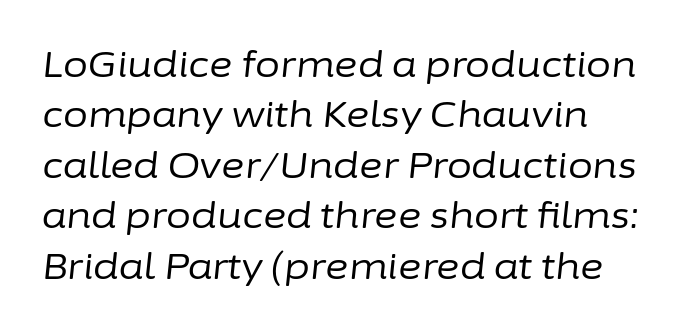
The rendering uses a moderate line-height, typical for paragraphs. Glyph-to-glyph distance matches everyday printed text. Do the characters align in a grid? No, the font is proportional. The letters are slanted; this is an italic face.
